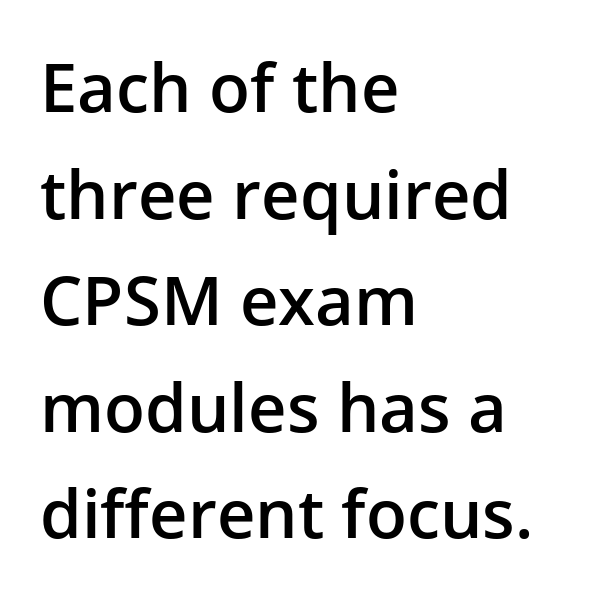
The image shows 67 px semibold sans-serif type, upright; set left-aligned, normal line spacing (1.59x), normal letter spacing, not underlined; low stroke contrast and a medium x-height.
